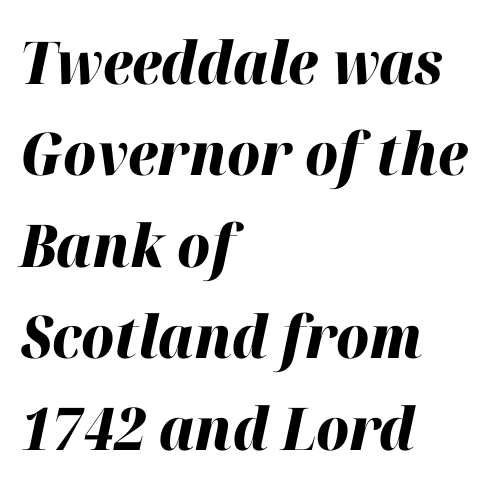
{"italic": "yes", "lean": "right", "slant_degrees": 12, "bold": "yes", "weight": "heavy", "width": "normal", "stroke_contrast": "high", "x_height": "medium", "monospaced": "no", "underline": "no", "align": "left", "line_spacing": "normal", "line_spacing_ratio": 1.55, "letter_spacing": "normal", "letter_spacing_em": 0.0, "glyph_px": 59}
